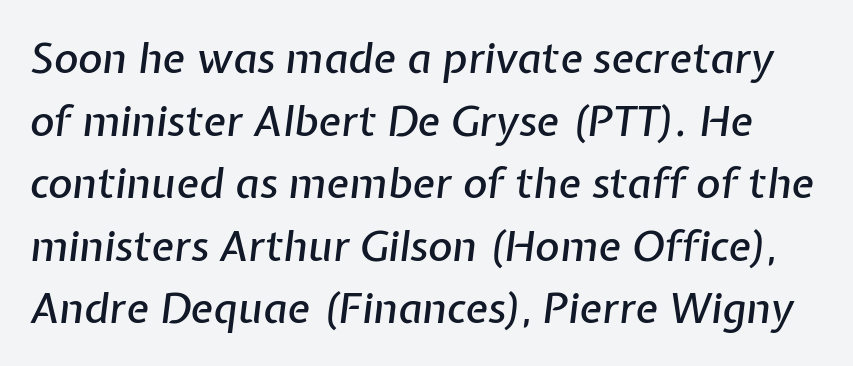
The image shows 42 px text type, italic (leaning right); set normal line spacing (1.49x), normal letter spacing, not underlined; low stroke contrast and a medium x-height.
